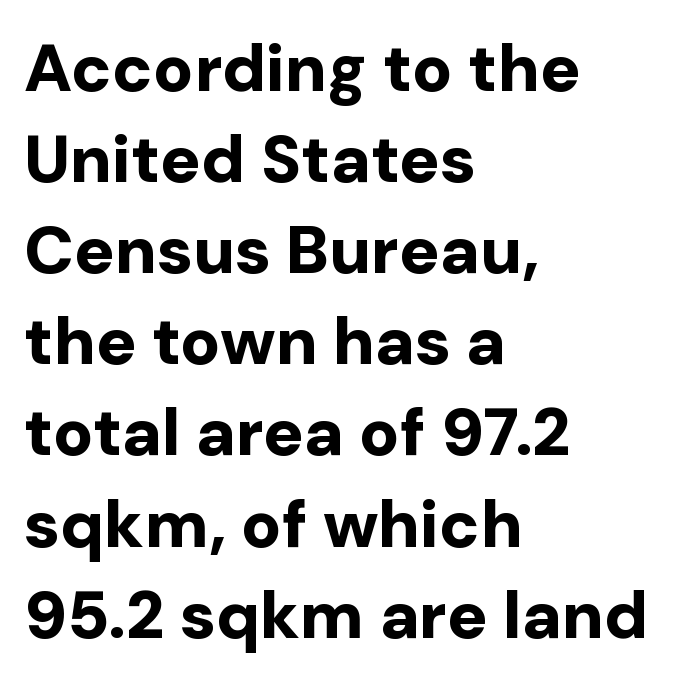
Q: Is the text bold? A: Yes.
Q: Is the text italic (slanted)? A: No, it is upright.
Q: Is the typeface a serif or a sans-serif typeface? A: Sans-serif.
Q: Is the text underlined? A: No.
Q: How is the paragraph aligned? A: Left-aligned.
Q: Is the spacing between letters normal or unusually wide? A: Normal.
Q: Is the spacing between lines tight, normal or loose? A: Normal.
Q: Width (condensed, normal, or wide)? A: Normal.
Q: Stroke contrast? A: Low.
Q: x-height? A: Medium.
Q: Monospaced? A: No.
